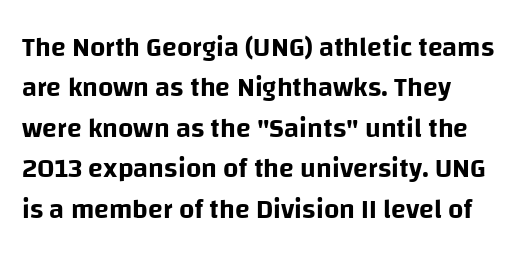
Q: Is the text italic (slanted)? A: No, it is upright.
Q: Is the text underlined? A: No.
Q: How is the paragraph aligned? A: Left-aligned.
Q: Is the spacing between letters normal or unusually wide? A: Normal.
Q: Is the spacing between lines tight, normal or loose? A: Normal.
